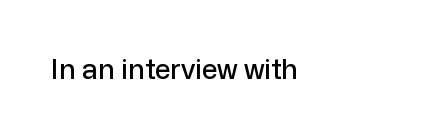
The image shows 28 px sans-serif type, upright; set normal letter spacing, not underlined; low stroke contrast and a medium x-height.
